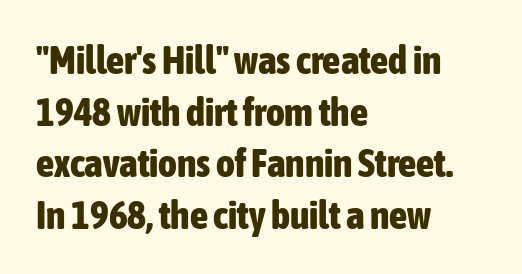
Q: Is the text bold? A: Yes.
Q: Is the text italic (slanted)? A: No, it is upright.
Q: Is the typeface a serif or a sans-serif typeface? A: Sans-serif.
Q: Is the text underlined? A: No.
Q: How is the paragraph aligned? A: Left-aligned.
Q: Is the spacing between letters normal or unusually wide? A: Normal.
Q: Is the spacing between lines tight, normal or loose? A: Normal.
Q: Width (condensed, normal, or wide)? A: Condensed.
Q: Stroke contrast? A: Low.
Q: x-height? A: Medium.
Q: Monospaced? A: No.
